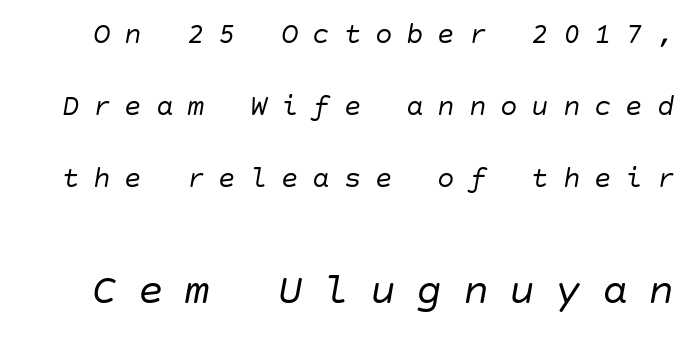
{"italic": "yes", "lean": "right", "slant_degrees": 10, "bold": "no", "weight": "regular", "width": "normal", "stroke_contrast": "low", "x_height": "large", "underline": "no", "line_spacing": "loose", "line_spacing_ratio": 2.49, "letter_spacing": "wide", "letter_spacing_em": 0.48, "larger_block": "second", "size_ratio": 1.48, "glyph_px": 43}
